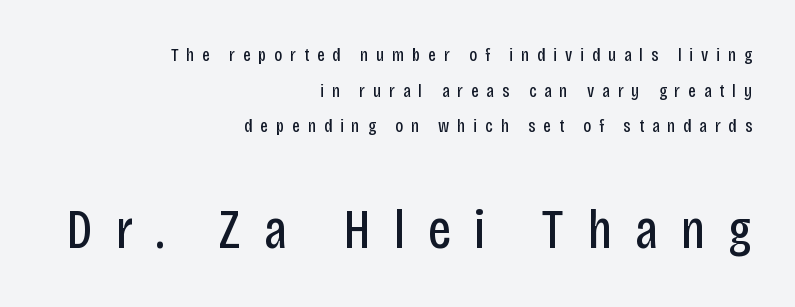
The image shows 56 px regular-weight, condensed sans-serif type, upright; set right-aligned, line spacing 1.88x, unusually wide letter spacing (+0.41 em), not underlined; the second (bottom) block is 2.95x larger; low stroke contrast and a large x-height.
